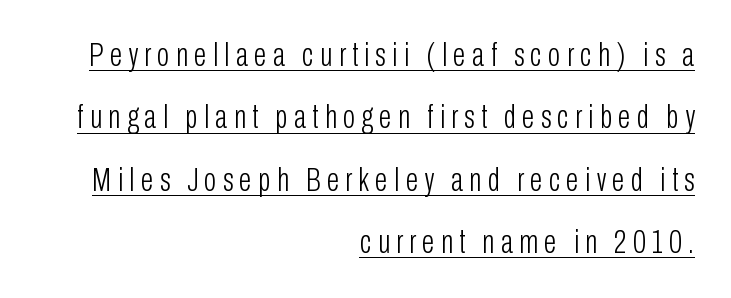
{"serif": "no", "italic": "no", "bold": "no", "weight": "light", "width": "condensed", "stroke_contrast": "low", "x_height": "medium", "monospaced": "no", "underline": "yes", "align": "right", "line_spacing_ratio": 1.89, "glyph_px": 33}
